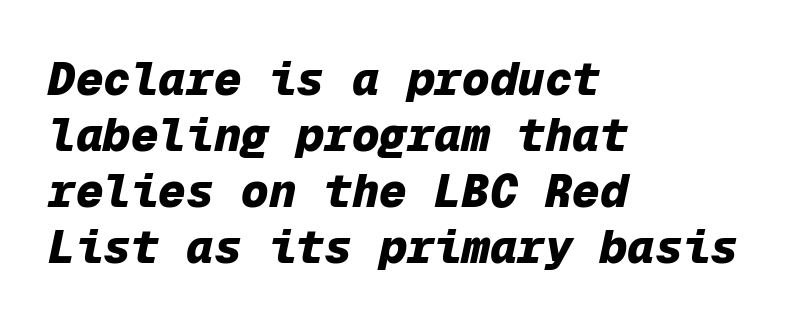
You can tell it's italic because the verticals aren't actually vertical. Spacing verdict: monospaced, one width for all characters. Does extra space separate the letters? No, they use regular spacing. The sample has been set heavy, in full bold. Line starts are locked; line ends wander.
